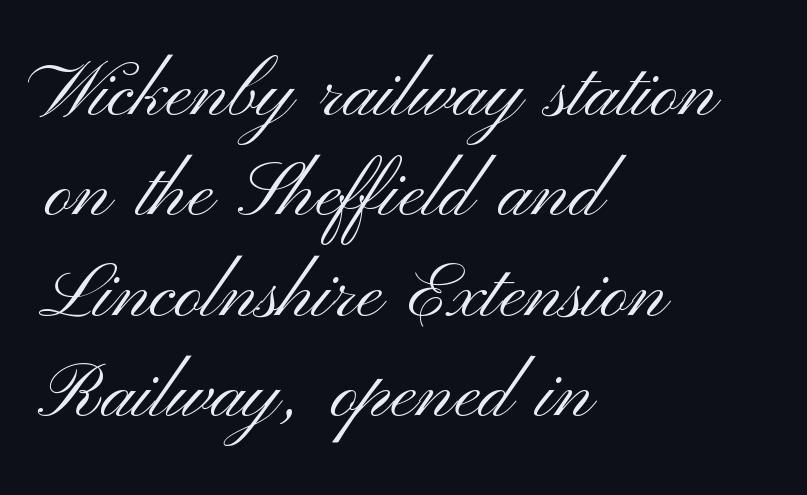
Q: Is the text bold? A: No.
Q: Is the text italic (slanted)? A: Yes.
Q: Is the typeface a serif or a sans-serif typeface? A: Sans-serif.
Q: Is the text underlined? A: No.
Q: How is the paragraph aligned? A: Left-aligned.
Q: Is the spacing between letters normal or unusually wide? A: Normal.
Q: Is the spacing between lines tight, normal or loose? A: Normal.
Q: Width (condensed, normal, or wide)? A: Wide.
Q: Stroke contrast? A: Medium.
Q: x-height? A: Small.
Q: Monospaced? A: No.
